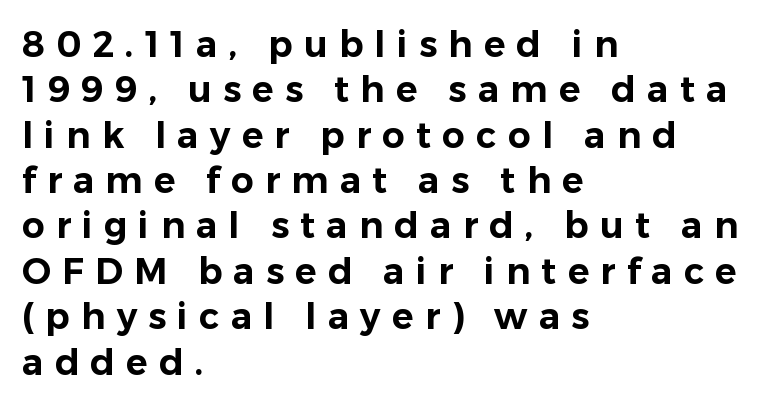
Here the designer chose a conventional face with non-uniform glyph widths. Loose tracking; the words dissolve into strings of separated letters. The typography opts for an upright posture over an oblique one. Underlining? Definitely not there.
